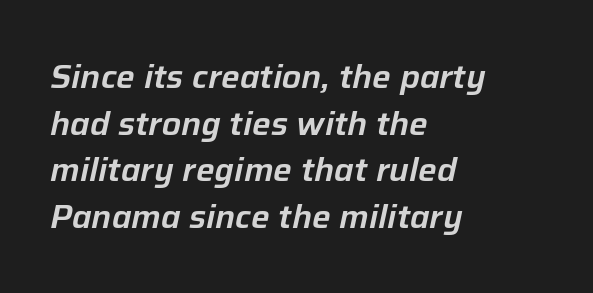
Observe the ordinary spacing: letters are neighbours, not strangers. The rendering anchors every line to the left-hand side. Check the space under the baseline: it is left empty. The passage shown is typed in a proportional face where columns would drift. The typography opts for an oblique posture over an upright one. A normal amount of white space separates one row of letters from the next.
